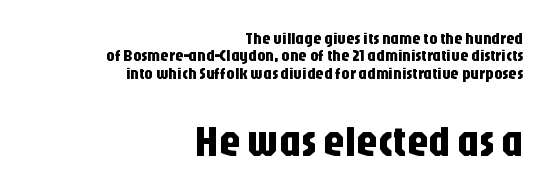
Q: Is the text italic (slanted)? A: No, it is upright.
Q: Is the typeface a serif or a sans-serif typeface? A: Sans-serif.
Q: Is the text underlined? A: No.
Q: How is the paragraph aligned? A: Right-aligned.
Q: Is the spacing between letters normal or unusually wide? A: Normal.
Q: Is the spacing between lines tight, normal or loose? A: Tight.
Q: Which block of text is set in a larger size, the first (top) or the second (bottom)? A: The second (bottom) one.
Q: Width (condensed, normal, or wide)? A: Condensed.
Q: Stroke contrast? A: Low.
Q: x-height? A: Large.
Q: Monospaced? A: No.
